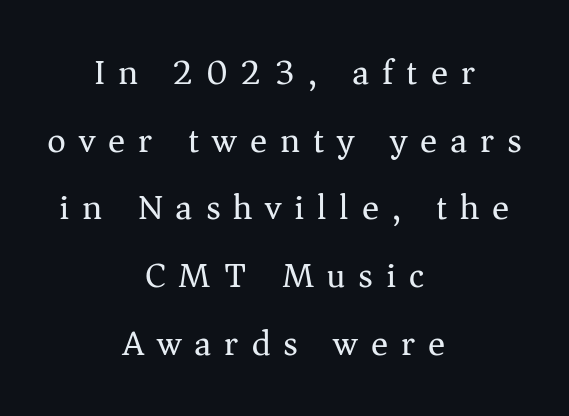
Ink coverage per letter is moderate at most. The face used here is proportionally spaced, like ordinary book or web type. Honestly, the letter spacing is so wide it's the main thing you notice. The strip under each line holds only bare page. The type sits square on the baseline with zero lean. Leftover space on each line is divided equally before and after the words.
